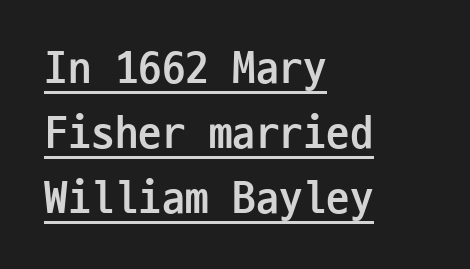
{"serif": "no", "italic": "no", "bold": "yes", "weight": "semibold", "width": "condensed", "stroke_contrast": "low", "x_height": "medium", "monospaced": "yes", "underline": "yes", "align": "left", "line_spacing": "normal", "line_spacing_ratio": 1.38, "letter_spacing": "normal", "letter_spacing_em": 0.0, "glyph_px": 47}
